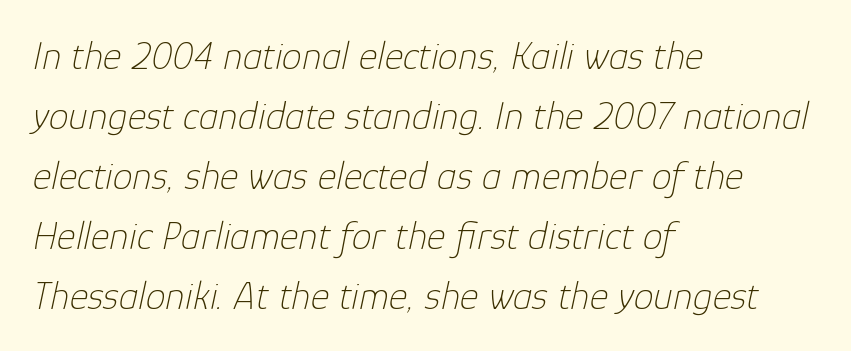
This is oblique type, the kind used for emphasis or titles. Clear beneath every line of the passage. How are the letters spaced? Ordinarily, with no added tracking. Think of a printed novel: that variable character pitch is what you see here. The passage shown stacks its lines at a standard gap. The passage shown is not bold in any degree.
